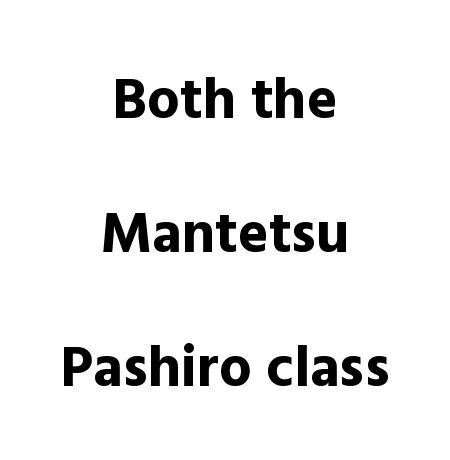
{"serif": "no", "italic": "no", "bold": "yes", "weight": "bold", "width": "normal", "x_height": "medium", "monospaced": "no", "underline": "no", "align": "center", "line_spacing": "loose", "line_spacing_ratio": 2.31, "letter_spacing": "normal", "letter_spacing_em": 0.0, "glyph_px": 58}
